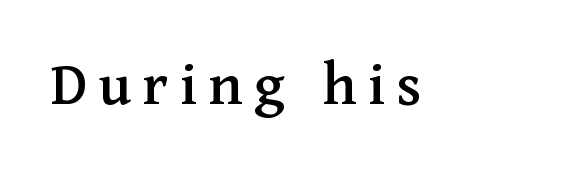
{"serif": "yes", "italic": "no", "width": "normal", "stroke_contrast": "medium", "x_height": "medium", "monospaced": "no", "underline": "no", "glyph_px": 64}
